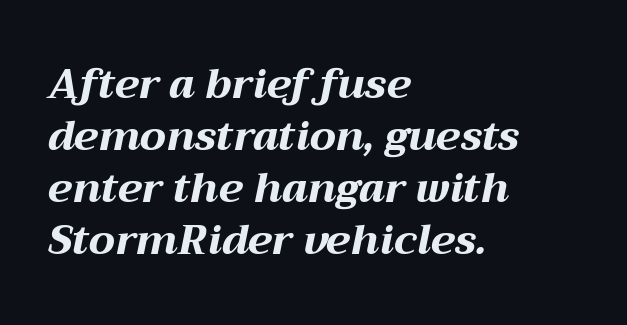
Q: Is the text bold? A: Yes.
Q: Is the text italic (slanted)? A: Yes, it leans right by about 12 degrees.
Q: Is the text underlined? A: No.
Q: How is the paragraph aligned? A: Left-aligned.
Q: Is the spacing between letters normal or unusually wide? A: Normal.
Q: Is the spacing between lines tight, normal or loose? A: Normal.
Q: Width (condensed, normal, or wide)? A: Wide.
Q: Stroke contrast? A: Medium.
Q: x-height? A: Medium.
Q: Monospaced? A: No.
